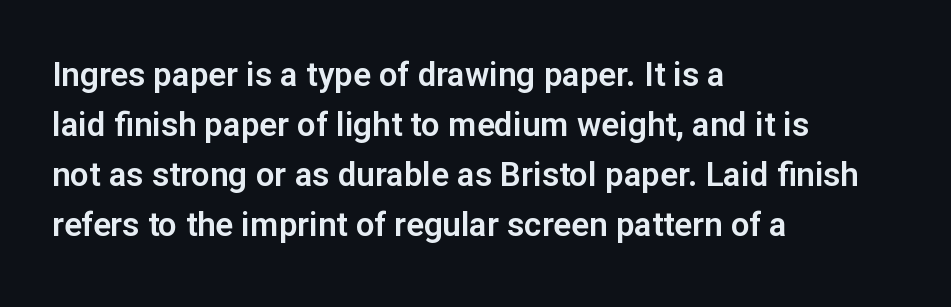
{"serif": "no", "italic": "no", "width": "normal", "stroke_contrast": "low", "x_height": "medium", "monospaced": "no", "underline": "no", "align": "left", "line_spacing": "normal", "line_spacing_ratio": 1.52, "letter_spacing": "normal", "letter_spacing_em": 0.0, "glyph_px": 33}
